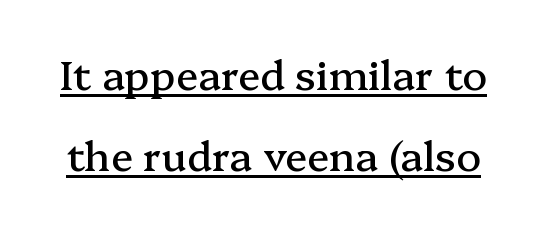
You could call the tracking neutral — neither tight nor loose. When letters stand straight like this, we call the style roman or upright. A serif font was chosen for this passage. Looks like regular typesetting: each glyph gets only the width it needs. Decoration check: the copy is underlined. Quick note: interline space is abundant.
